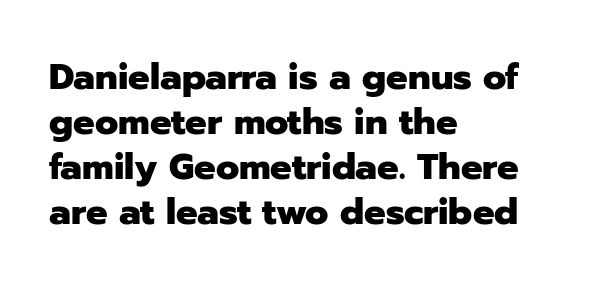
Q: Is the text bold? A: Yes.
Q: Is the text italic (slanted)? A: No, it is upright.
Q: Is the typeface a serif or a sans-serif typeface? A: Sans-serif.
Q: Is the text underlined? A: No.
Q: How is the paragraph aligned? A: Left-aligned.
Q: Is the spacing between letters normal or unusually wide? A: Normal.
Q: Is the spacing between lines tight, normal or loose? A: Normal.
Q: Width (condensed, normal, or wide)? A: Normal.
Q: Stroke contrast? A: Low.
Q: x-height? A: Medium.
Q: Monospaced? A: No.
